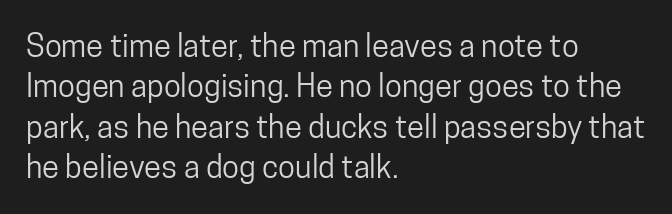
Has an underline been added? It has not. Each word holds together tightly as a unit, with standard inter-letter gaps. Baseline-to-baseline distance is the conventional proportion of letter height. Each letter's strokes conclude bluntly, with no projecting serifs. Do the characters align in a grid? No, the font is proportional. Every stem runs plumb, perpendicular to the baseline.
